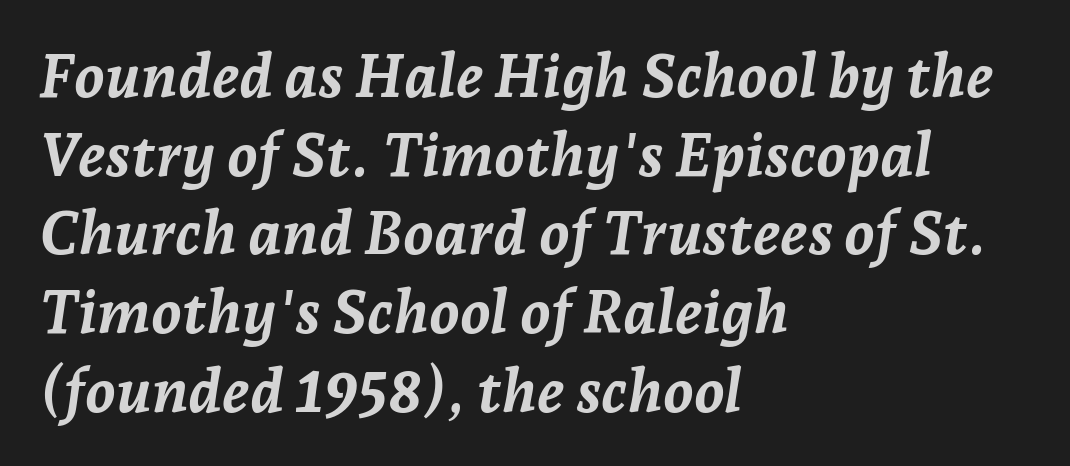
{"italic": "yes", "lean": "right", "slant_degrees": 7, "bold": "yes", "weight": "semibold", "width": "normal", "stroke_contrast": "low", "x_height": "medium", "monospaced": "no", "underline": "no", "align": "left", "line_spacing": "normal", "line_spacing_ratio": 1.29, "letter_spacing": "normal", "letter_spacing_em": 0.0, "glyph_px": 61}
